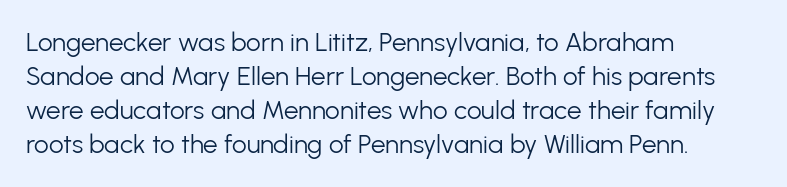
Descenders are the only things crossing below the line. All the whitespace from short lines collects on the right. Characters remain perfectly vertical along every line. The letters sit at their default tracking, neither squeezed nor spread.
